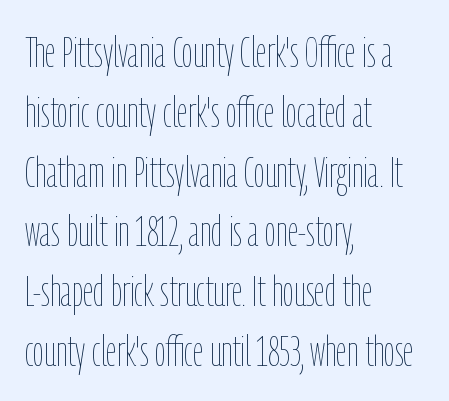
Q: Is the text bold? A: No.
Q: Is the text italic (slanted)? A: No, it is upright.
Q: Is the text underlined? A: No.
Q: How is the paragraph aligned? A: Left-aligned.
Q: Is the spacing between letters normal or unusually wide? A: Normal.
Q: Is the spacing between lines tight, normal or loose? A: Normal.
Q: Width (condensed, normal, or wide)? A: Condensed.
Q: Stroke contrast? A: Low.
Q: x-height? A: Medium.
Q: Monospaced? A: No.
